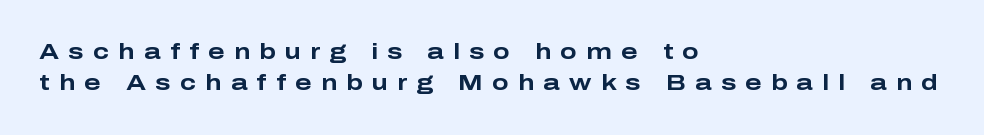
{"italic": "no", "bold": "yes", "underline": "no", "align": "left", "line_spacing": "normal", "line_spacing_ratio": 1.43, "letter_spacing": "wide", "letter_spacing_em": 0.42, "glyph_px": 22}
